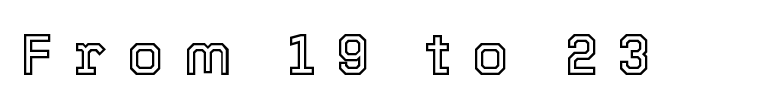
Q: Is the text italic (slanted)? A: No, it is upright.
Q: Is the text underlined? A: No.
Q: Is the spacing between letters normal or unusually wide? A: Unusually wide.
Q: Width (condensed, normal, or wide)? A: Normal.
Q: x-height? A: Medium.
Q: Monospaced? A: No.
